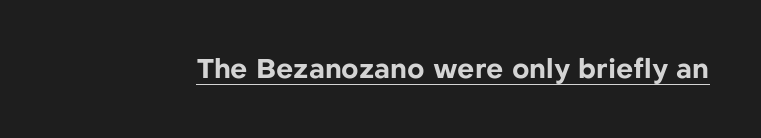
{"italic": "no", "bold": "yes", "underline": "yes", "letter_spacing": "normal", "letter_spacing_em": 0.0, "glyph_px": 27}
